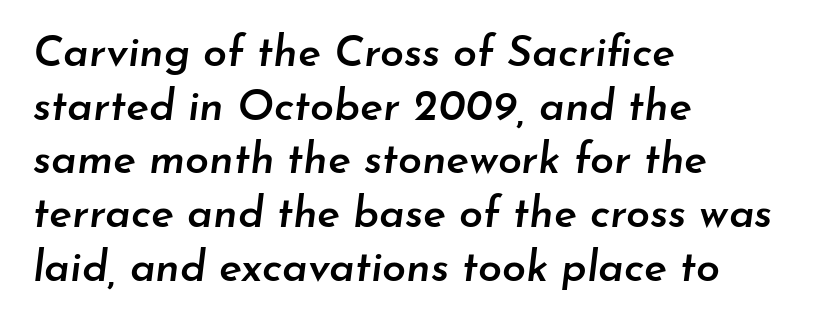
The string is rendered with underlining switched off. The face used here is proportionally spaced, like ordinary book or web type. Style check: oblique. The letterforms sit shoulder to shoulder at normal distance.
